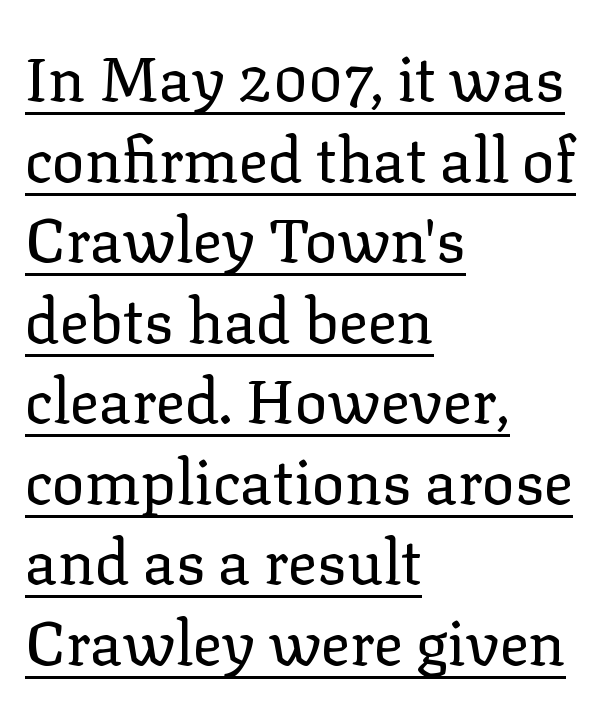
{"serif": "yes", "italic": "no", "bold": "no", "weight": "regular", "width": "normal", "stroke_contrast": "low", "x_height": "medium", "monospaced": "no", "underline": "yes", "align": "left", "line_spacing": "normal", "line_spacing_ratio": 1.32, "letter_spacing": "normal", "letter_spacing_em": 0.0, "glyph_px": 61}
